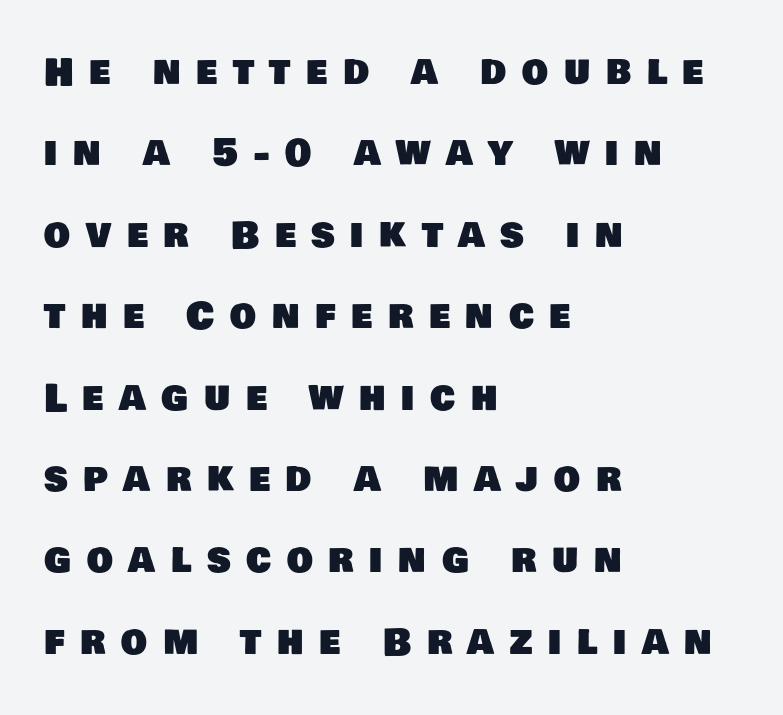
The image shows 37 px sans-serif type; set left-aligned, loose line spacing (2.2x), unusually wide letter spacing (+0.42 em), not underlined; low stroke contrast and a large x-height.
